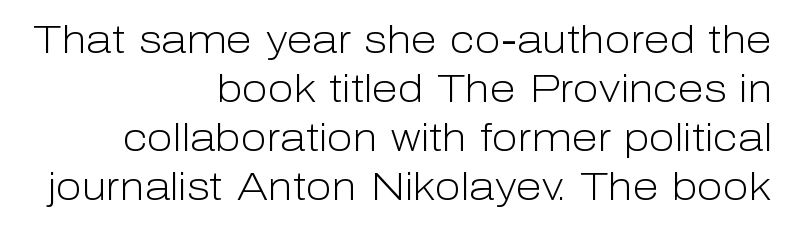
The image shows 38 px light sans-serif type, upright; set right-aligned, normal line spacing (1.29x), normal letter spacing, not underlined; low stroke contrast and a medium x-height.
